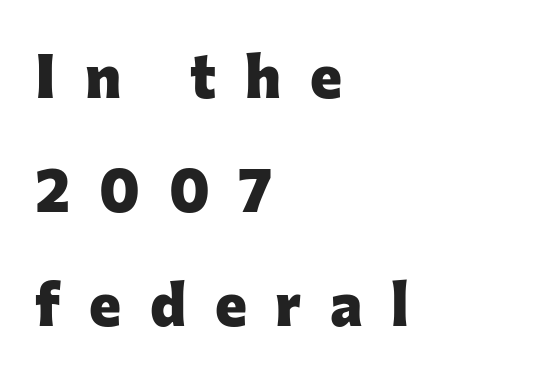
Q: Is the text bold? A: Yes.
Q: Is the text italic (slanted)? A: No, it is upright.
Q: Is the typeface a serif or a sans-serif typeface? A: Sans-serif.
Q: Is the text underlined? A: No.
Q: How is the paragraph aligned? A: Left-aligned.
Q: Is the spacing between letters normal or unusually wide? A: Unusually wide.
Q: Width (condensed, normal, or wide)? A: Normal.
Q: Stroke contrast? A: Low.
Q: x-height? A: Medium.
Q: Monospaced? A: No.
